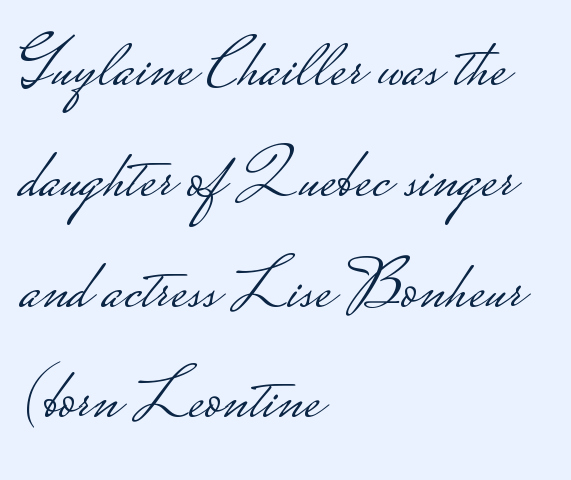
Observe the absence of serifs on each vertical stroke in this sample. Anything drawn beneath the words? Only blank space. Unbolded letterforms with no extra heft.
